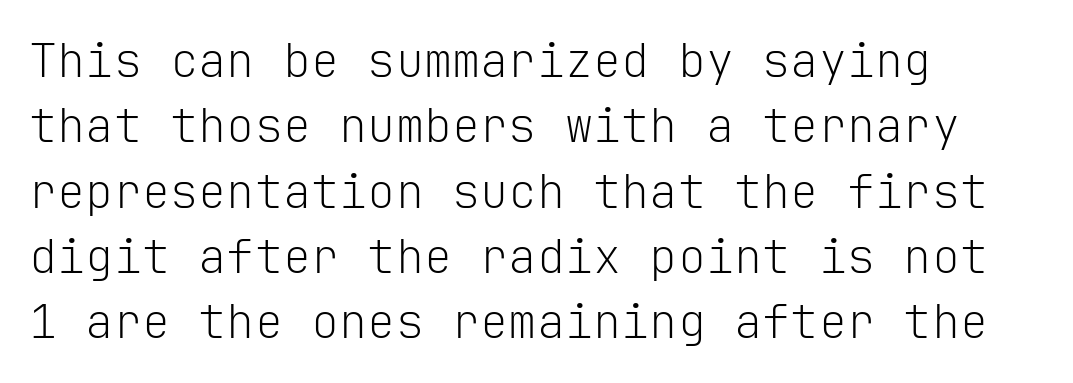
Q: Is the text bold? A: No.
Q: Is the text italic (slanted)? A: No, it is upright.
Q: Is the typeface a serif or a sans-serif typeface? A: Sans-serif.
Q: Is the text underlined? A: No.
Q: How is the paragraph aligned? A: Left-aligned.
Q: Is the spacing between letters normal or unusually wide? A: Normal.
Q: Is the spacing between lines tight, normal or loose? A: Normal.
Q: Width (condensed, normal, or wide)? A: Normal.
Q: Stroke contrast? A: Low.
Q: x-height? A: Medium.
Q: Monospaced? A: Yes.
